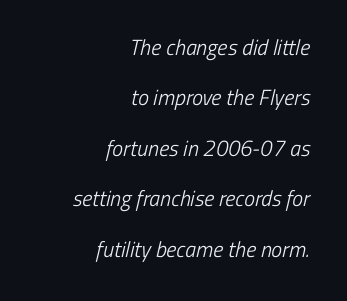
{"bold": "no", "underline": "no", "align": "right", "line_spacing": "loose", "line_spacing_ratio": 2.29, "letter_spacing": "normal", "letter_spacing_em": 0.0, "glyph_px": 22}
